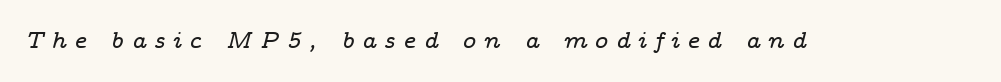
{"italic": "yes", "lean": "right", "slant_degrees": 14, "underline": "no", "letter_spacing": "wide", "letter_spacing_em": 0.32, "glyph_px": 23}
